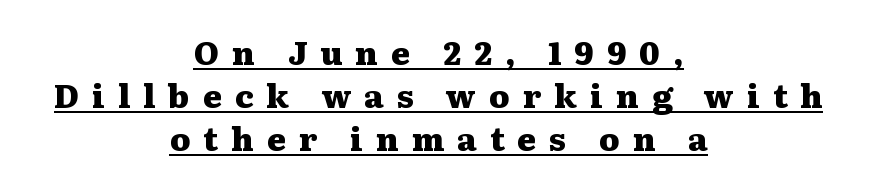
What decoration does the sample have? An underline. The leading is moderate, giving the passage an even texture. Both edges are ragged and mirror each other, which tells us the setting is centered. In terms of posture, this sample is upright. The passage shown is typed in a proportional face where columns would drift. Observe the serifs anchoring each vertical stroke in this sample.
